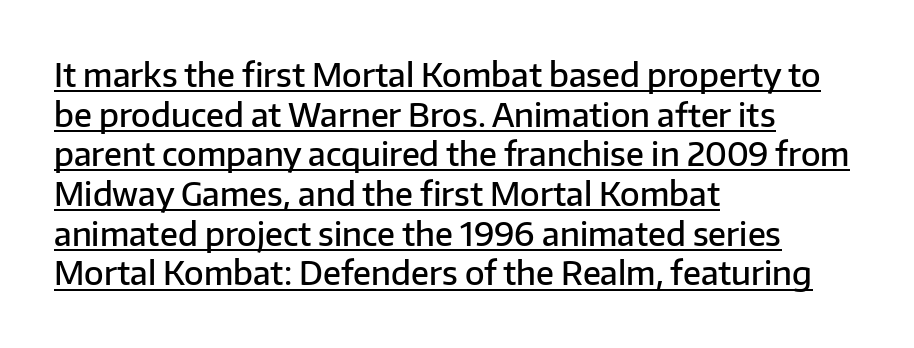
The face used here appears with an underline applied. A semibold gives these letters moderate extra thickness, short of bold. Letter spacing: default. Here the designer chose a conventional face with non-uniform glyph widths. No italicization has been applied; the sample stays upright.
